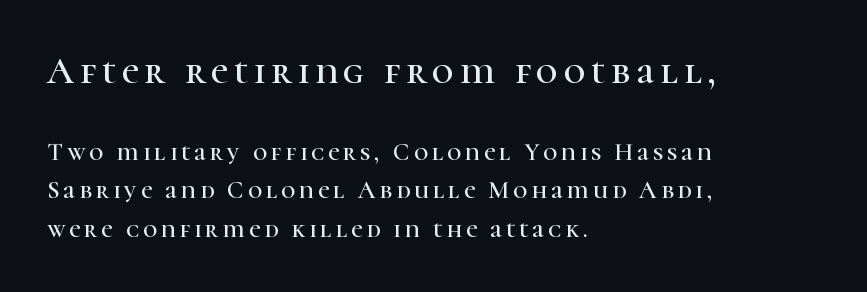
Quick note: interline space is typical. The zone under the glyphs is completely vacant. Ordinary non-slanted type is in use. Looks like regular typesetting: each glyph gets only the width it needs.
